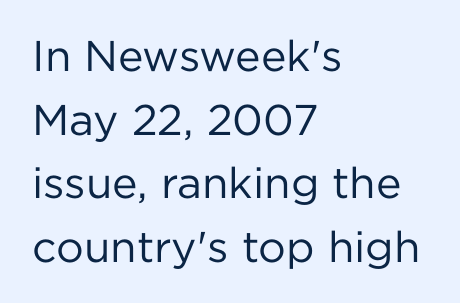
Typographically, this falls in the sans-serif category. This block has exactly the height ordinary leading produces. Posture: straight, roman, zero tilt. Visually the block forms a straight wall on the left and a jagged coastline on the right. Counters stay open thanks to moderate or lighter strokes.
